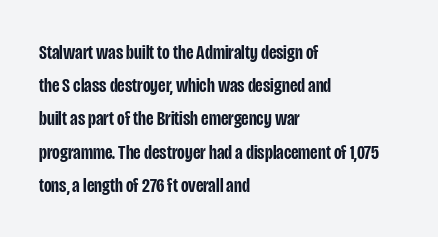
{"italic": "no", "bold": "semi", "underline": "no", "align": "left", "line_spacing": "normal", "line_spacing_ratio": 1.58, "letter_spacing": "normal", "letter_spacing_em": 0.0, "glyph_px": 21}
